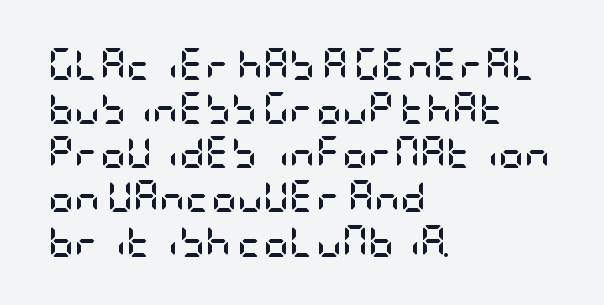
The image shows 32 px semibold, condensed sans-serif type, upright; set left-aligned, normal line spacing (1.38x), normal letter spacing, not underlined; low stroke contrast and a large x-height.
